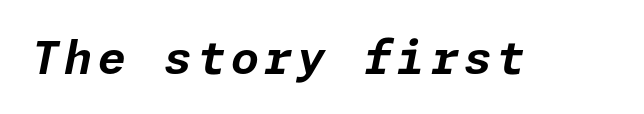
The image shows 45 px bold type, italic (leaning right); set not underlined; low stroke contrast and a medium x-height.
